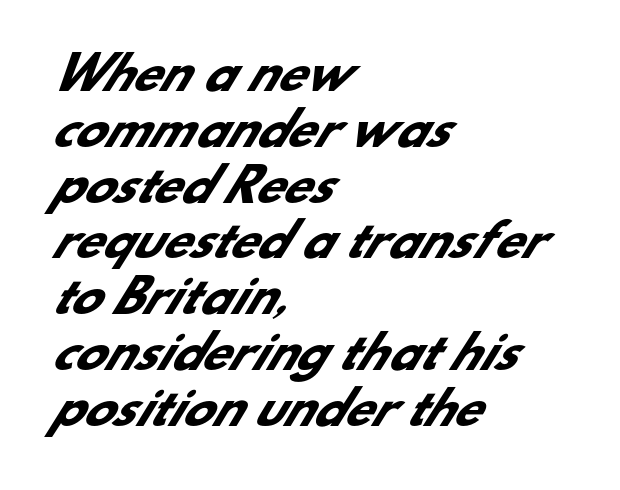
The image shows 45 px heavy sans-serif type; set left-aligned, line spacing 1.24x, normal letter spacing, not underlined; low stroke contrast and a small x-height.
